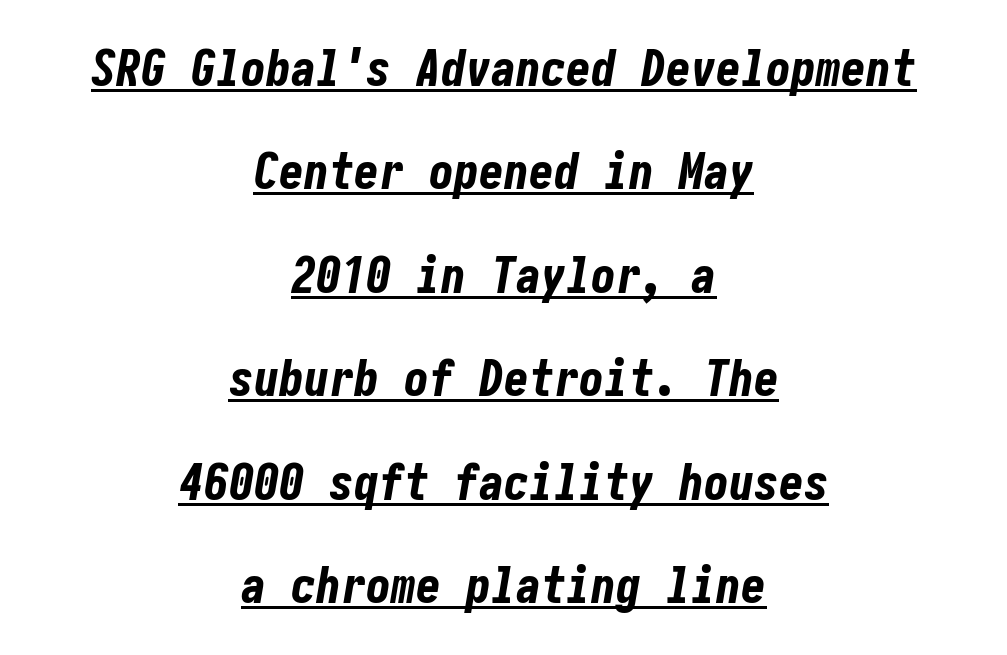
{"italic": "yes", "lean": "right", "slant_degrees": 10, "bold": "yes", "weight": "bold", "width": "condensed", "stroke_contrast": "low", "x_height": "medium", "underline": "yes", "align": "center", "line_spacing": "loose", "line_spacing_ratio": 2.07, "letter_spacing": "normal", "letter_spacing_em": 0.0, "glyph_px": 50}
